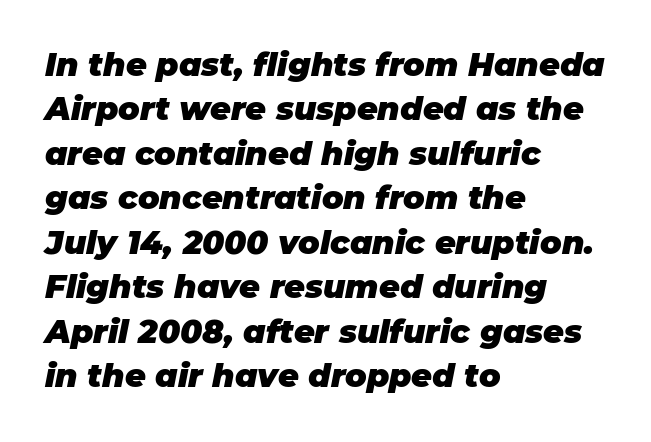
Q: Is the text bold? A: Yes.
Q: Is the text italic (slanted)? A: Yes, it leans right by about 11 degrees.
Q: Is the text underlined? A: No.
Q: How is the paragraph aligned? A: Left-aligned.
Q: Is the spacing between letters normal or unusually wide? A: Normal.
Q: Is the spacing between lines tight, normal or loose? A: Normal.
Q: Width (condensed, normal, or wide)? A: Normal.
Q: Stroke contrast? A: Low.
Q: x-height? A: Large.
Q: Monospaced? A: No.
